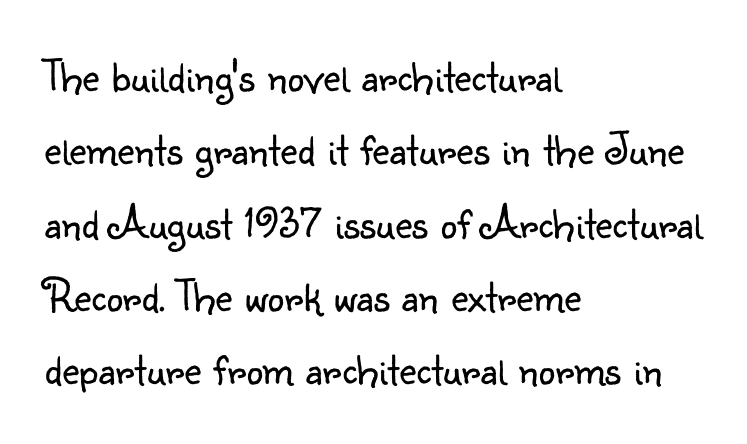
{"serif": "no", "italic": "no", "bold": "no", "weight": "light", "width": "normal", "stroke_contrast": "low", "x_height": "small", "monospaced": "no", "underline": "no", "align": "left", "line_spacing": "normal", "line_spacing_ratio": 1.56, "letter_spacing": "normal", "letter_spacing_em": 0.0, "glyph_px": 47}
